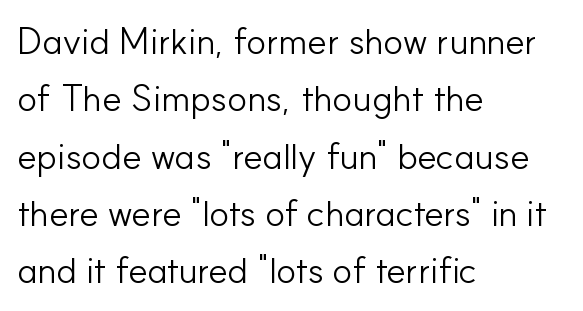
The image shows 37 px light sans-serif type, upright; set left-aligned, normal line spacing (1.55x), normal letter spacing, not underlined; low stroke contrast and a small x-height.
